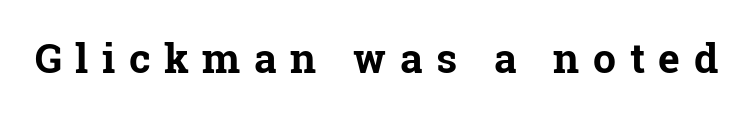
Q: Is the text bold? A: Yes.
Q: Is the text italic (slanted)? A: No, it is upright.
Q: Is the typeface a serif or a sans-serif typeface? A: Serif.
Q: Is the text underlined? A: No.
Q: Is the spacing between letters normal or unusually wide? A: Unusually wide.
Q: Width (condensed, normal, or wide)? A: Normal.
Q: Stroke contrast? A: Low.
Q: x-height? A: Medium.
Q: Monospaced? A: No.
